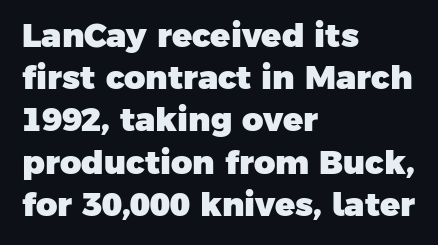
Q: Is the text bold? A: Yes.
Q: Is the typeface a serif or a sans-serif typeface? A: Sans-serif.
Q: Is the text underlined? A: No.
Q: How is the paragraph aligned? A: Left-aligned.
Q: Is the spacing between letters normal or unusually wide? A: Normal.
Q: Is the spacing between lines tight, normal or loose? A: Normal.
Q: Width (condensed, normal, or wide)? A: Normal.
Q: Stroke contrast? A: Low.
Q: x-height? A: Medium.
Q: Monospaced? A: No.
